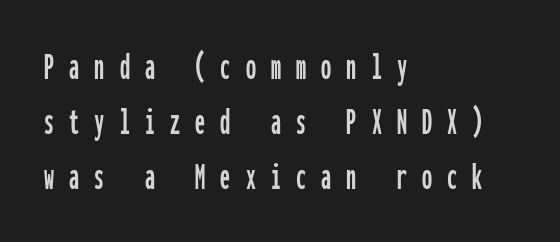
The image shows 40 px condensed sans-serif type, upright, monospaced; set left-aligned, normal line spacing (1.38x), unusually wide letter spacing (+0.38 em), not underlined; low stroke contrast and a medium x-height.
